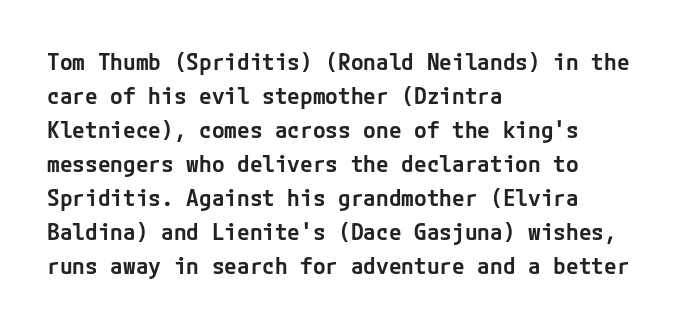
{"italic": "no", "bold": "semi", "underline": "no", "align": "left", "line_spacing": "normal", "line_spacing_ratio": 1.48, "letter_spacing": "normal", "letter_spacing_em": 0.0, "glyph_px": 23}
